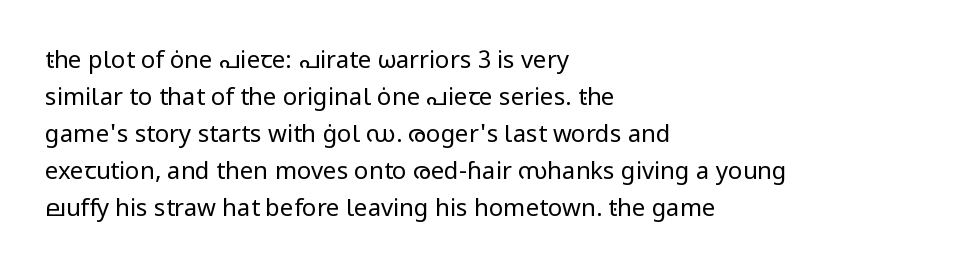
{"italic": "no", "bold": "no", "underline": "no", "align": "left", "line_spacing": "normal", "line_spacing_ratio": 1.54, "letter_spacing": "normal", "letter_spacing_em": 0.0, "glyph_px": 24}
